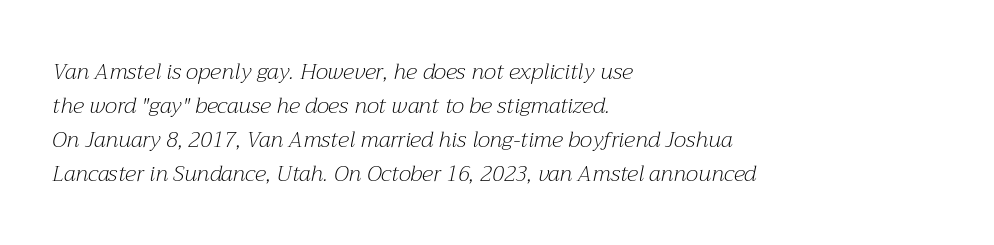
{"italic": "yes", "lean": "right", "slant_degrees": 12, "bold": "no", "underline": "no", "align": "left", "line_spacing": "normal", "line_spacing_ratio": 1.54, "letter_spacing": "normal", "letter_spacing_em": 0.0, "glyph_px": 22}
